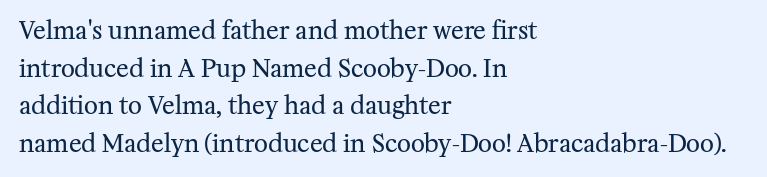
{"italic": "no", "bold": "no", "underline": "no", "align": "left", "line_spacing": "normal", "line_spacing_ratio": 1.57, "letter_spacing": "normal", "letter_spacing_em": 0.0, "glyph_px": 24}
